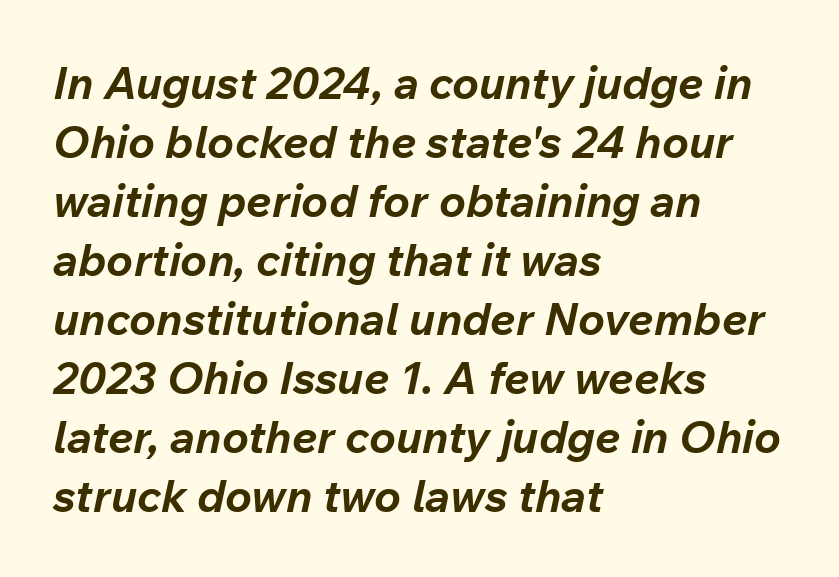
{"italic": "yes", "lean": "right", "slant_degrees": 12, "bold": "yes", "weight": "bold", "width": "normal", "stroke_contrast": "low", "x_height": "medium", "monospaced": "no", "underline": "no", "align": "left", "line_spacing": "normal", "line_spacing_ratio": 1.31, "letter_spacing": "normal", "letter_spacing_em": 0.0, "glyph_px": 45}
